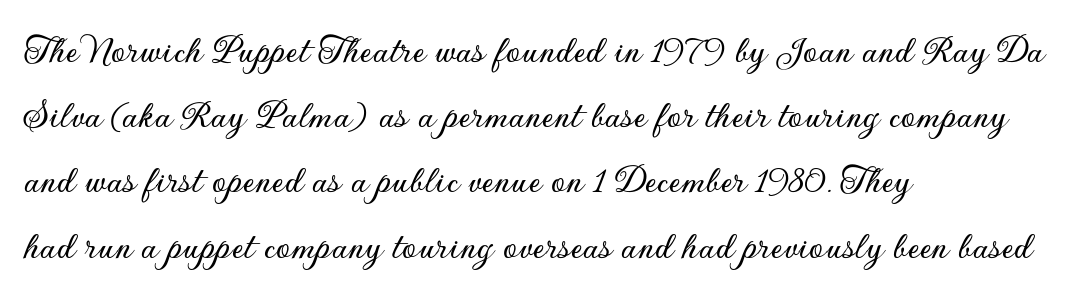
Q: Is the text italic (slanted)? A: Yes.
Q: Is the typeface a serif or a sans-serif typeface? A: Sans-serif.
Q: Is the text underlined? A: No.
Q: How is the paragraph aligned? A: Left-aligned.
Q: Is the spacing between letters normal or unusually wide? A: Normal.
Q: Is the spacing between lines tight, normal or loose? A: Normal.
Q: Width (condensed, normal, or wide)? A: Normal.
Q: Stroke contrast? A: Low.
Q: x-height? A: Small.
Q: Monospaced? A: No.
